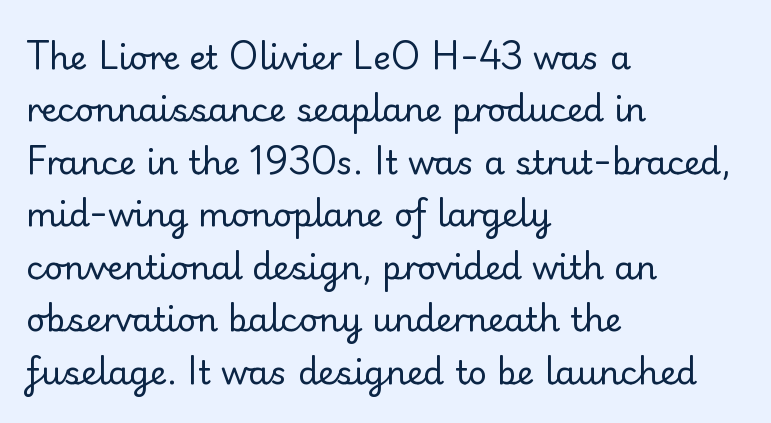
{"serif": "no", "italic": "no", "bold": "no", "weight": "regular", "width": "normal", "stroke_contrast": "low", "x_height": "small", "monospaced": "no", "underline": "no", "align": "left", "line_spacing": "normal", "line_spacing_ratio": 1.59, "letter_spacing": "normal", "letter_spacing_em": 0.0, "glyph_px": 33}
